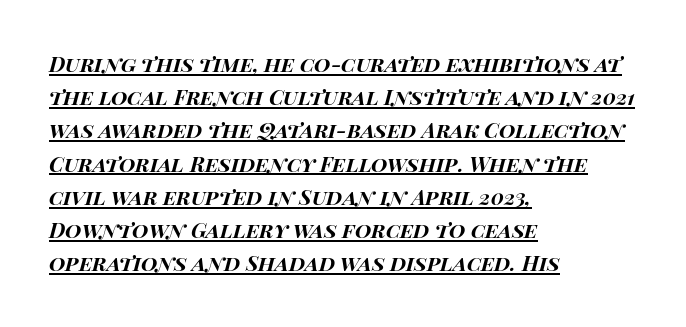
The image shows 21 px bold type, italic (leaning right); set left-aligned, normal line spacing (1.58x), normal letter spacing, underlined.
